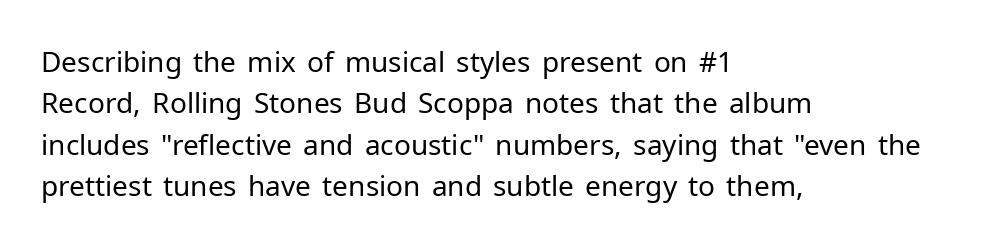
Q: Is the text bold? A: No.
Q: Is the text italic (slanted)? A: No, it is upright.
Q: Is the typeface a serif or a sans-serif typeface? A: Sans-serif.
Q: Is the text underlined? A: No.
Q: How is the paragraph aligned? A: Left-aligned.
Q: Is the spacing between letters normal or unusually wide? A: Normal.
Q: Is the spacing between lines tight, normal or loose? A: Normal.
Q: Width (condensed, normal, or wide)? A: Normal.
Q: Stroke contrast? A: Low.
Q: x-height? A: Medium.
Q: Monospaced? A: No.
